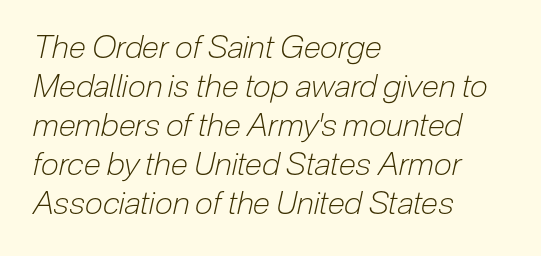
{"italic": "yes", "lean": "right", "slant_degrees": 12, "bold": "no", "weight": "light", "width": "condensed", "stroke_contrast": "low", "x_height": "medium", "monospaced": "no", "underline": "no", "align": "left", "line_spacing_ratio": 1.22, "letter_spacing": "normal", "letter_spacing_em": 0.0, "glyph_px": 32}
